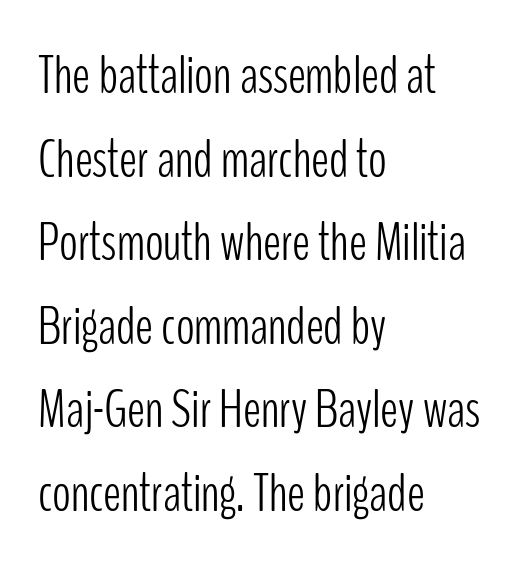
Q: Is the text bold? A: No.
Q: Is the text italic (slanted)? A: No, it is upright.
Q: Is the typeface a serif or a sans-serif typeface? A: Sans-serif.
Q: Is the text underlined? A: No.
Q: How is the paragraph aligned? A: Left-aligned.
Q: Is the spacing between letters normal or unusually wide? A: Normal.
Q: Is the spacing between lines tight, normal or loose? A: Normal.
Q: Width (condensed, normal, or wide)? A: Condensed.
Q: Stroke contrast? A: Low.
Q: x-height? A: Medium.
Q: Monospaced? A: No.
